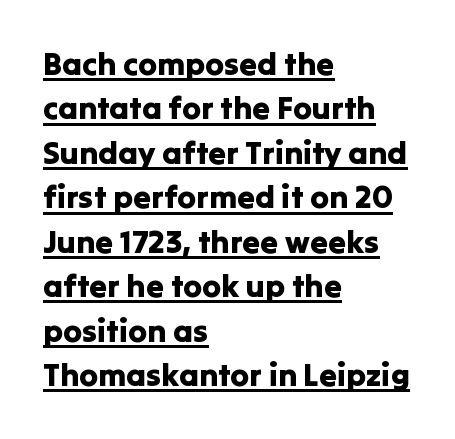
Q: Is the text italic (slanted)? A: No, it is upright.
Q: Is the typeface a serif or a sans-serif typeface? A: Sans-serif.
Q: Is the text underlined? A: Yes.
Q: How is the paragraph aligned? A: Left-aligned.
Q: Is the spacing between letters normal or unusually wide? A: Normal.
Q: Is the spacing between lines tight, normal or loose? A: Normal.
Q: Width (condensed, normal, or wide)? A: Normal.
Q: Stroke contrast? A: Low.
Q: x-height? A: Medium.
Q: Monospaced? A: No.
